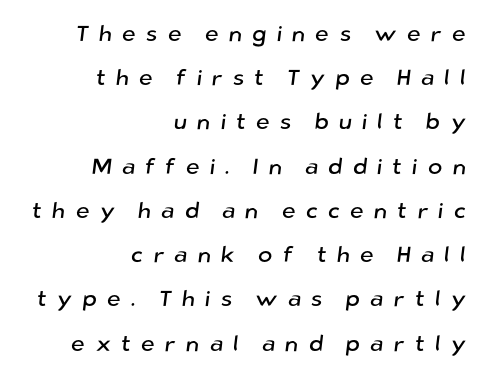
Q: Is the text underlined? A: No.
Q: How is the paragraph aligned? A: Right-aligned.
Q: Is the spacing between letters normal or unusually wide? A: Unusually wide.
Q: Is the spacing between lines tight, normal or loose? A: Loose.
